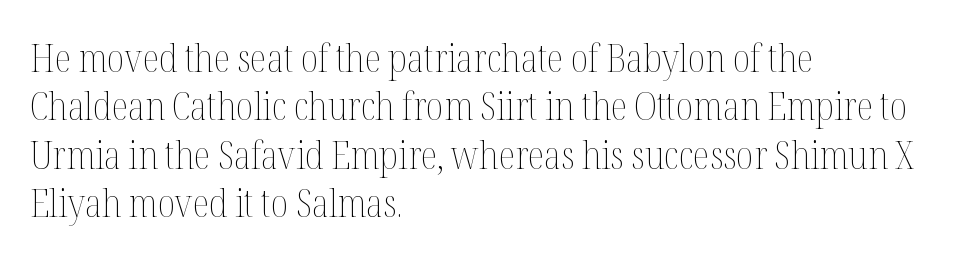
The image shows 39 px thin, condensed type, upright; set left-aligned, line spacing 1.24x, normal letter spacing, not underlined; medium stroke contrast and a medium x-height.
